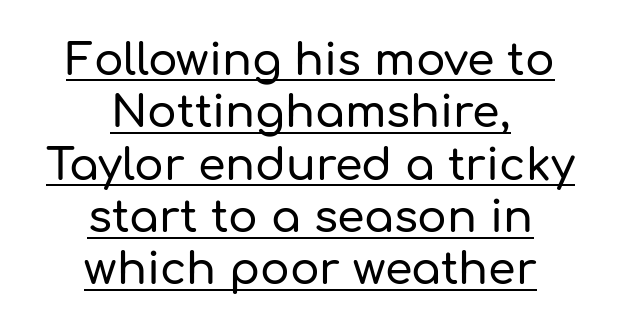
The image shows 44 px sans-serif type, upright; set centered, line spacing 1.19x, normal letter spacing, underlined; low stroke contrast and a medium x-height.
